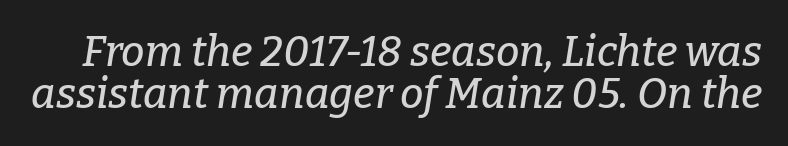
Q: Is the text italic (slanted)? A: Yes, it leans right by about 9 degrees.
Q: Is the typeface a serif or a sans-serif typeface? A: Serif.
Q: Is the text underlined? A: No.
Q: Is the spacing between letters normal or unusually wide? A: Normal.
Q: Is the spacing between lines tight, normal or loose? A: Tight.
Q: Width (condensed, normal, or wide)? A: Normal.
Q: Stroke contrast? A: Low.
Q: x-height? A: Medium.
Q: Monospaced? A: No.
